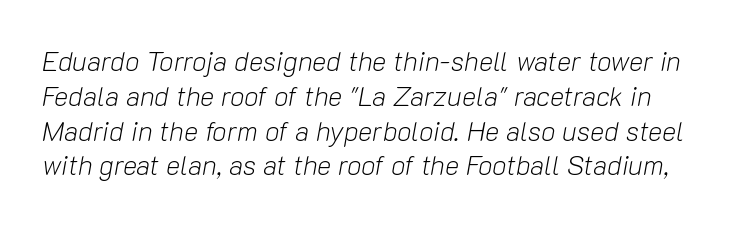
{"italic": "yes", "lean": "right", "slant_degrees": 10, "bold": "no", "underline": "no", "line_spacing": "normal", "line_spacing_ratio": 1.29, "letter_spacing": "normal", "letter_spacing_em": 0.0, "glyph_px": 27}
